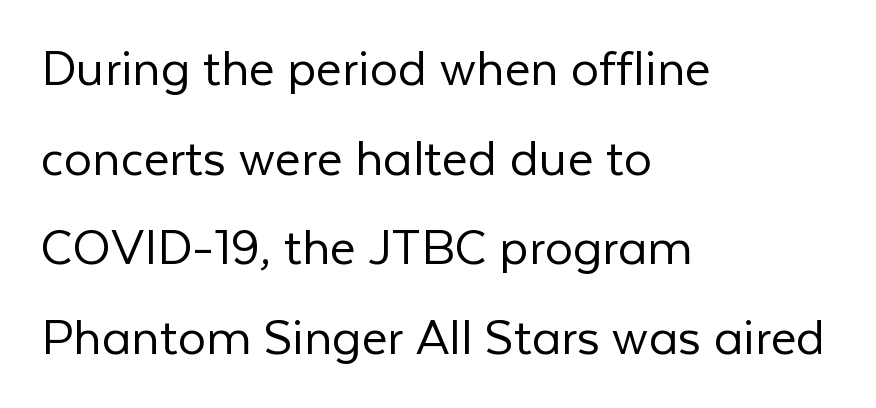
{"serif": "no", "italic": "no", "bold": "no", "weight": "light", "width": "normal", "stroke_contrast": "low", "x_height": "medium", "monospaced": "no", "underline": "no", "align": "left", "line_spacing": "normal", "line_spacing_ratio": 1.6, "letter_spacing": "normal", "letter_spacing_em": 0.0, "glyph_px": 56}
